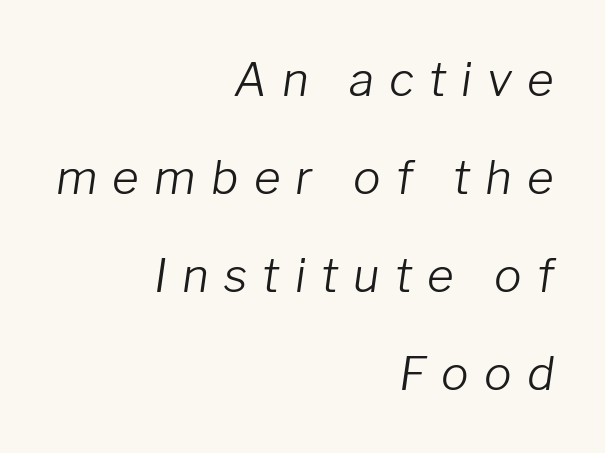
Between one letter and the next there's a generous, obvious gap. There's an unmistakable incline to the writing here. Leading: increased. The letters advance in unequal steps, a hallmark of proportional type. Letters have the restrained weight of plain body copy at most. Bare-footed words on every line.
